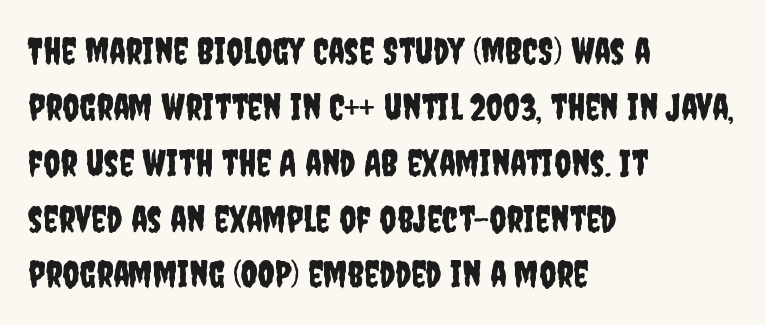
Q: Is the text italic (slanted)? A: No, it is upright.
Q: Is the typeface a serif or a sans-serif typeface? A: Sans-serif.
Q: Is the text underlined? A: No.
Q: How is the paragraph aligned? A: Left-aligned.
Q: Is the spacing between letters normal or unusually wide? A: Normal.
Q: Is the spacing between lines tight, normal or loose? A: Normal.
Q: Width (condensed, normal, or wide)? A: Condensed.
Q: Stroke contrast? A: Low.
Q: x-height? A: Large.
Q: Monospaced? A: No.
